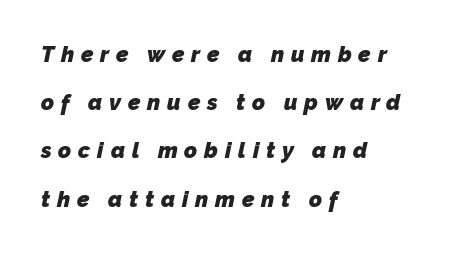
{"bold": "yes", "underline": "no", "align": "left", "line_spacing": "loose", "line_spacing_ratio": 2.19, "letter_spacing": "wide", "letter_spacing_em": 0.31, "glyph_px": 22}
